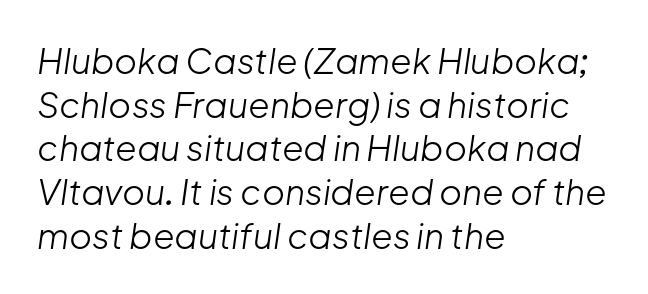
{"italic": "yes", "lean": "right", "slant_degrees": 8, "bold": "no", "weight": "light", "width": "normal", "stroke_contrast": "low", "x_height": "medium", "monospaced": "no", "underline": "no", "align": "left", "line_spacing": "normal", "line_spacing_ratio": 1.25, "letter_spacing": "normal", "letter_spacing_em": 0.0, "glyph_px": 35}
